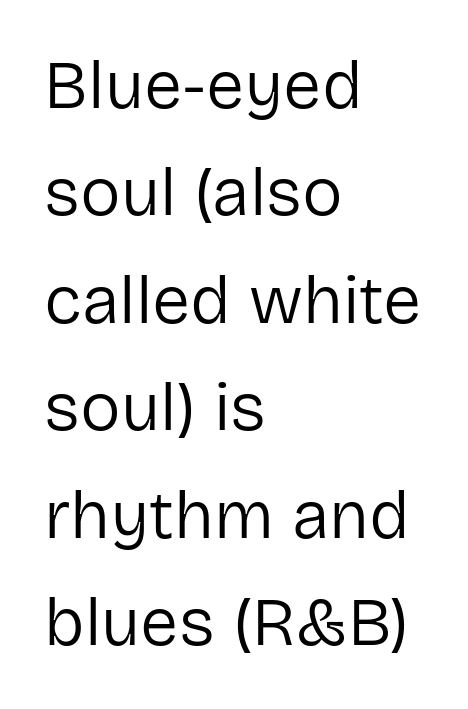
Nothing heavy about these letters — not bold at all. You could not count columns in this text — the font is proportionally spaced. The gaps between neighbouring characters are ordinary and unremarkable. All the whitespace from short lines collects on the right. The lettering holds an erect, upright posture throughout.
